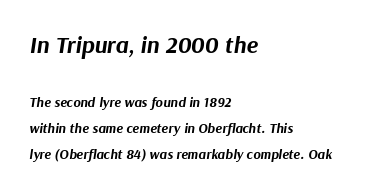
{"italic": "yes", "lean": "right", "slant_degrees": 9, "bold": "yes", "underline": "no", "align": "left", "line_spacing_ratio": 1.87, "letter_spacing": "normal", "letter_spacing_em": 0.0, "larger_block": "first", "size_ratio": 1.71, "glyph_px": 24}
